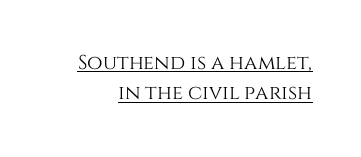
Characters follow at the spacing the type designer built in. Like a heading marked for emphasis, these lines bear an underscore. The rendering uses a moderate line-height, typical for paragraphs. The letters stand upright; this is a roman face.
